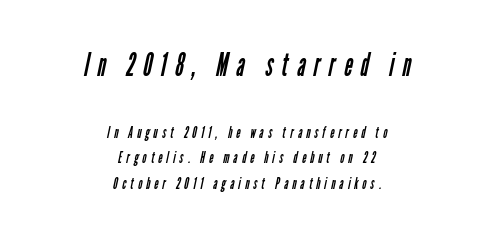
{"serif": "no", "bold": "no", "weight": "regular", "width": "condensed", "stroke_contrast": "low", "x_height": "medium", "monospaced": "no", "underline": "no", "align": "center", "line_spacing": "normal", "line_spacing_ratio": 1.6, "letter_spacing": "wide", "letter_spacing_em": 0.26, "larger_block": "first", "size_ratio": 2.0, "glyph_px": 32}
